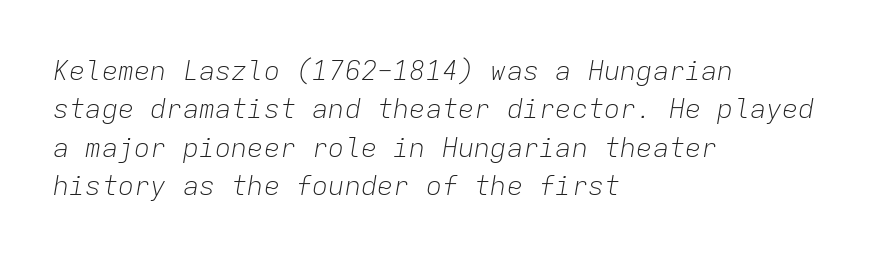
Q: Is the text bold? A: No.
Q: Is the text italic (slanted)? A: Yes, it leans right by about 9 degrees.
Q: Is the text underlined? A: No.
Q: How is the paragraph aligned? A: Left-aligned.
Q: Is the spacing between letters normal or unusually wide? A: Normal.
Q: Is the spacing between lines tight, normal or loose? A: Normal.
